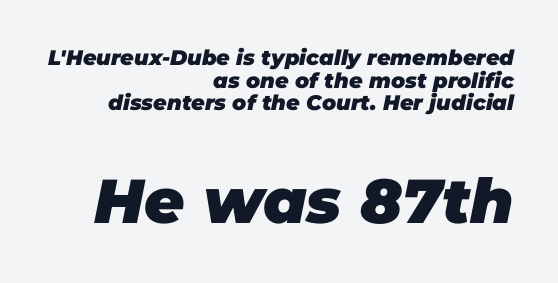
The image shows 62 px heavy type, italic (leaning right); set right-aligned, tight line spacing (1.08x), normal letter spacing, not underlined; the second (bottom) block is 2.95x larger; low stroke contrast and a large x-height.
